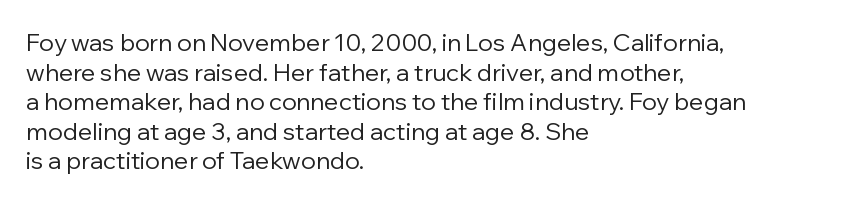
Q: Is the text bold? A: No.
Q: Is the text italic (slanted)? A: No, it is upright.
Q: Is the text underlined? A: No.
Q: How is the paragraph aligned? A: Left-aligned.
Q: Is the spacing between letters normal or unusually wide? A: Normal.
